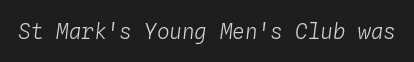
The image shows 21 px text type, italic (leaning right); set normal letter spacing, not underlined.
